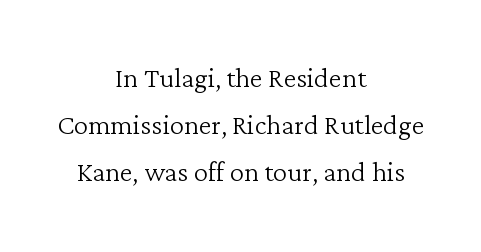
Students, observe: this is what conventionally led text looks like. Is this a fixed-width face? No — the glyphs have proportional, varying widths. These lines were composed using upright roman letters. The compositor balanced each line on the midline. Little horizontal feet cap the strokes, marking this as serif type. No extra ink here — the face is not bold.
